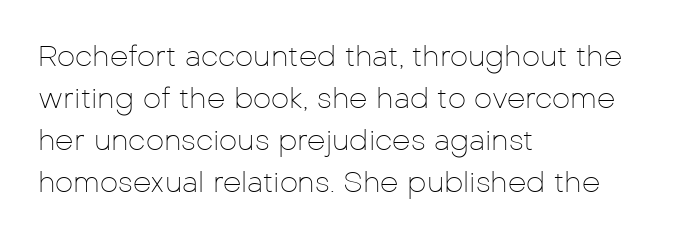
The letterforms sit shoulder to shoulder at normal distance. The text was rendered using a sans face with plain stroke endings. These lines sit exactly where default settings would place them. The rendering uses natural spacing where letterforms have individual widths.
